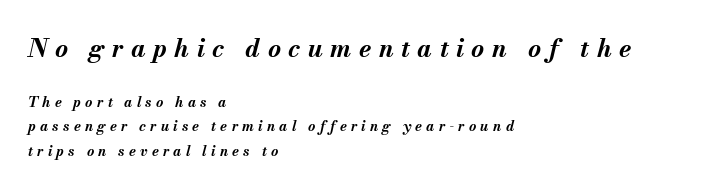
Q: Is the text bold? A: Yes.
Q: Is the text italic (slanted)? A: Yes, it leans right by about 13 degrees.
Q: Is the text underlined? A: No.
Q: How is the paragraph aligned? A: Left-aligned.
Q: Is the spacing between letters normal or unusually wide? A: Unusually wide.
Q: Which block of text is set in a larger size, the first (top) or the second (bottom)? A: The first (top) one.
